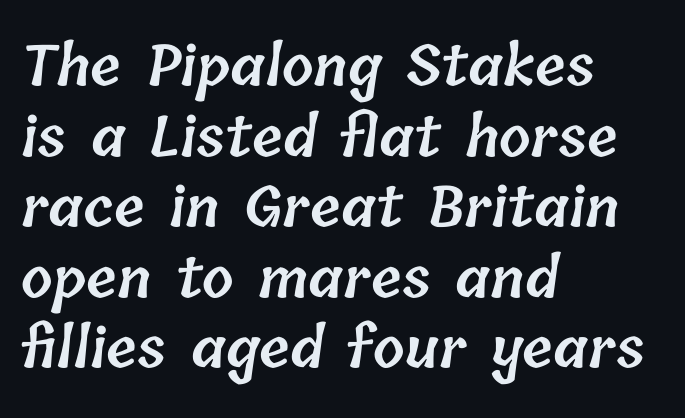
The image shows 56 px semibold type; set left-aligned, normal line spacing (1.26x), normal letter spacing, not underlined; low stroke contrast and a medium x-height.
